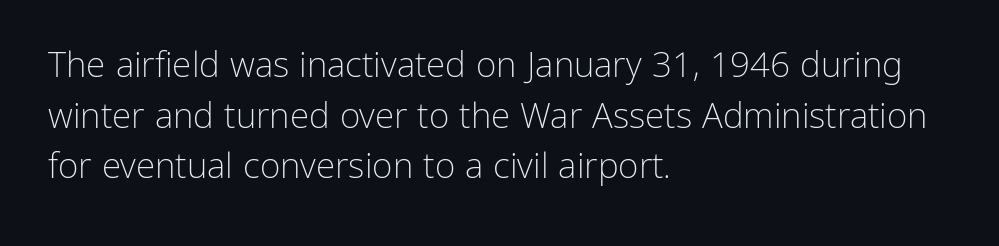
Q: Is the text bold? A: No.
Q: Is the text italic (slanted)? A: No, it is upright.
Q: Is the typeface a serif or a sans-serif typeface? A: Sans-serif.
Q: Is the text underlined? A: No.
Q: How is the paragraph aligned? A: Left-aligned.
Q: Is the spacing between letters normal or unusually wide? A: Normal.
Q: Is the spacing between lines tight, normal or loose? A: Normal.
Q: Width (condensed, normal, or wide)? A: Normal.
Q: Stroke contrast? A: Low.
Q: x-height? A: Medium.
Q: Monospaced? A: No.
